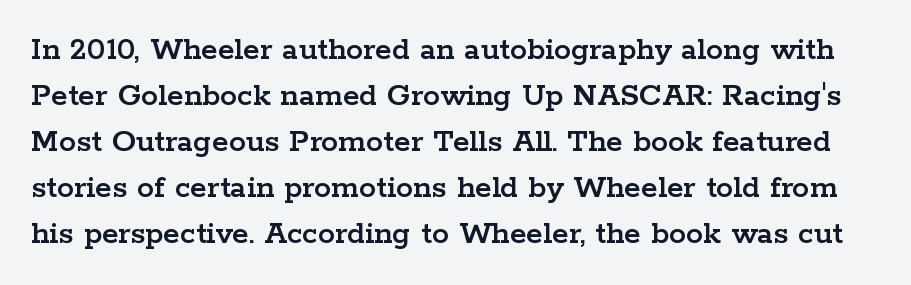
The image shows 34 px wide serif type, upright; set normal line spacing (1.35x), normal letter spacing, not underlined; low stroke contrast and a medium x-height.
